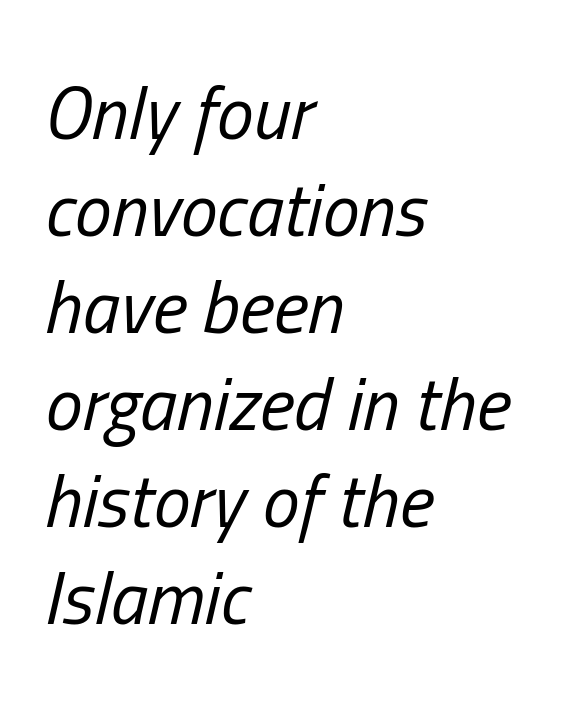
The image shows 74 px regular-weight, condensed type, italic (leaning right); set left-aligned, normal line spacing (1.31x), normal letter spacing, not underlined; low stroke contrast and a medium x-height.
